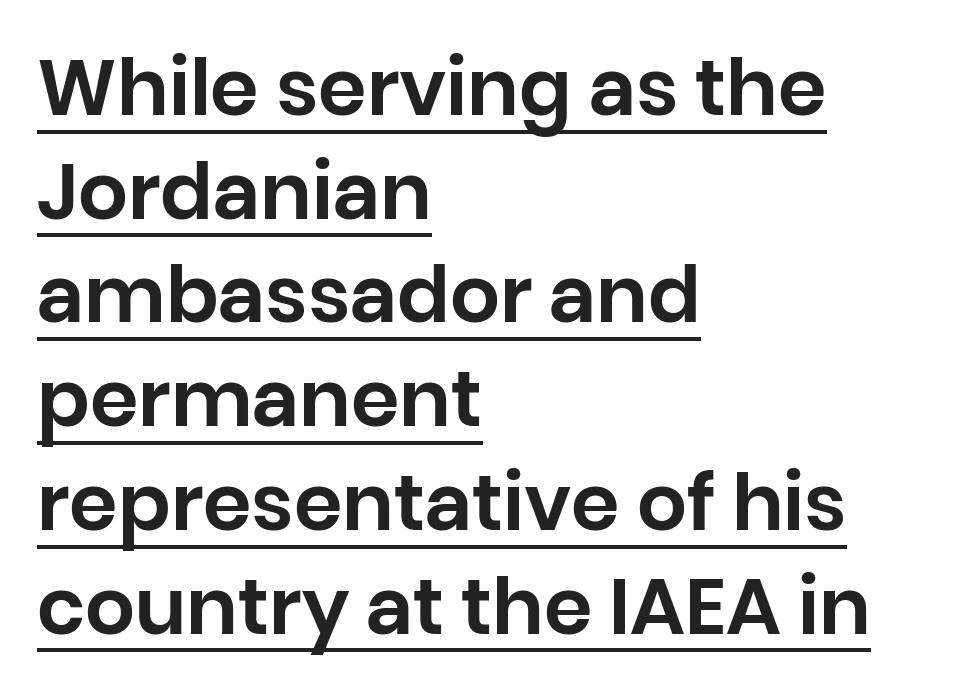
The image shows 78 px sans-serif type, upright; set left-aligned, normal line spacing (1.33x), normal letter spacing, underlined; low stroke contrast and a large x-height.
